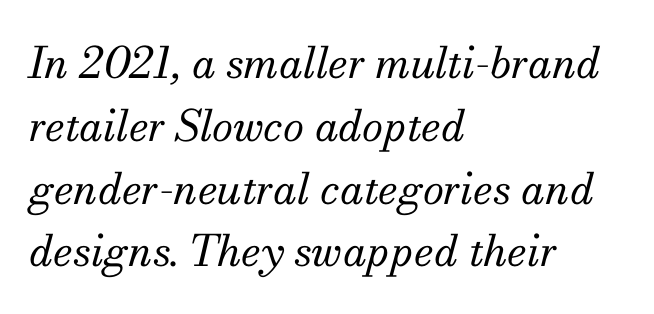
The image shows 43 px regular-weight serif type, italic (leaning right); set left-aligned, normal line spacing (1.46x), normal letter spacing, not underlined; medium stroke contrast and a small x-height.
